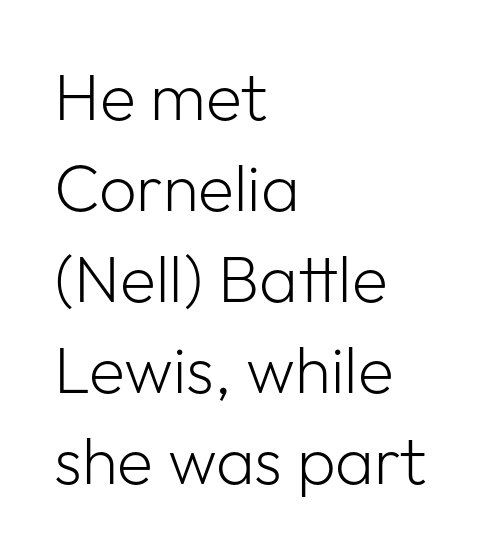
Q: Is the text bold? A: No.
Q: Is the text italic (slanted)? A: No, it is upright.
Q: Is the typeface a serif or a sans-serif typeface? A: Sans-serif.
Q: Is the text underlined? A: No.
Q: How is the paragraph aligned? A: Left-aligned.
Q: Is the spacing between letters normal or unusually wide? A: Normal.
Q: Is the spacing between lines tight, normal or loose? A: Normal.
Q: Width (condensed, normal, or wide)? A: Normal.
Q: Stroke contrast? A: Low.
Q: x-height? A: Medium.
Q: Monospaced? A: No.
